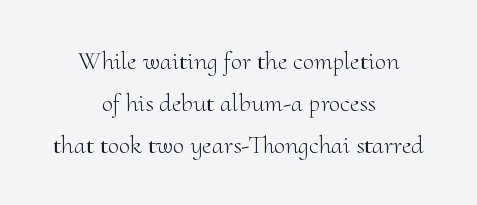
Q: Is the text bold? A: No.
Q: Is the text italic (slanted)? A: No, it is upright.
Q: Is the text underlined? A: No.
Q: How is the paragraph aligned? A: Centered.
Q: Is the spacing between letters normal or unusually wide? A: Normal.
Q: Is the spacing between lines tight, normal or loose? A: Normal.
